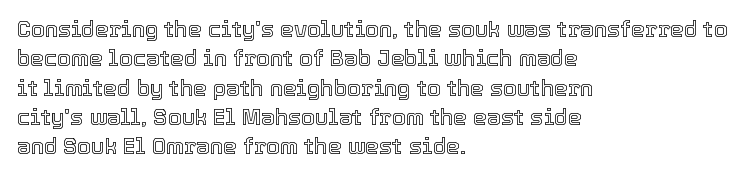
Glyph-to-glyph distance matches everyday printed text. If you drew a ruler down the left edge, every line would touch it. The letters stand upright; this is a roman face. No word sits above an underline. The line-height multiplier appears to be the usual default.
